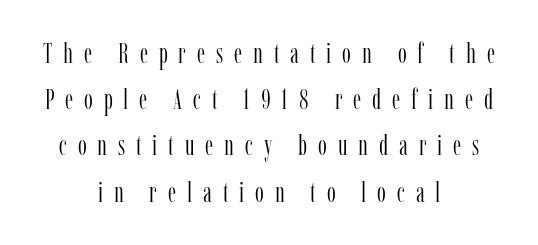
{"serif": "yes", "italic": "no", "bold": "no", "weight": "light", "width": "condensed", "stroke_contrast": "low", "x_height": "medium", "monospaced": "no", "underline": "no", "align": "center", "line_spacing": "normal", "line_spacing_ratio": 1.65, "letter_spacing": "wide", "letter_spacing_em": 0.39, "glyph_px": 28}
